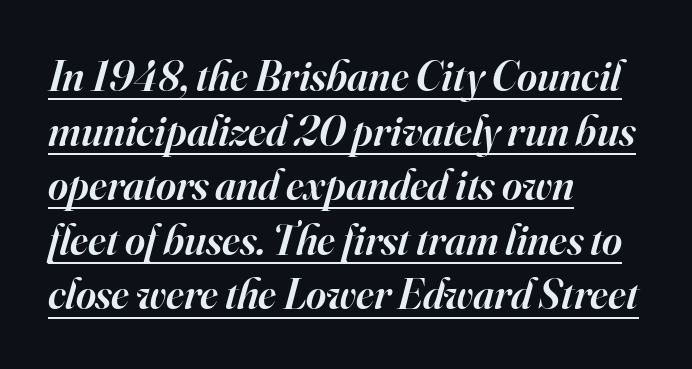
Q: Is the text bold? A: Semi-bold.
Q: Is the text italic (slanted)? A: Yes, it leans right by about 16 degrees.
Q: Is the typeface a serif or a sans-serif typeface? A: Serif.
Q: Is the text underlined? A: Yes.
Q: How is the paragraph aligned? A: Left-aligned.
Q: Is the spacing between letters normal or unusually wide? A: Normal.
Q: Is the spacing between lines tight, normal or loose? A: Normal.
Q: Width (condensed, normal, or wide)? A: Normal.
Q: Stroke contrast? A: High.
Q: x-height? A: Small.
Q: Monospaced? A: No.
